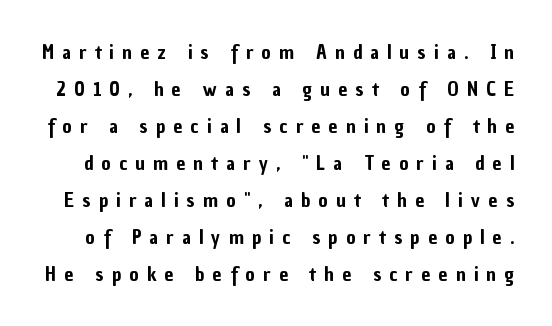
Q: Is the text italic (slanted)? A: No, it is upright.
Q: Is the text underlined? A: No.
Q: Is the spacing between letters normal or unusually wide? A: Unusually wide.
